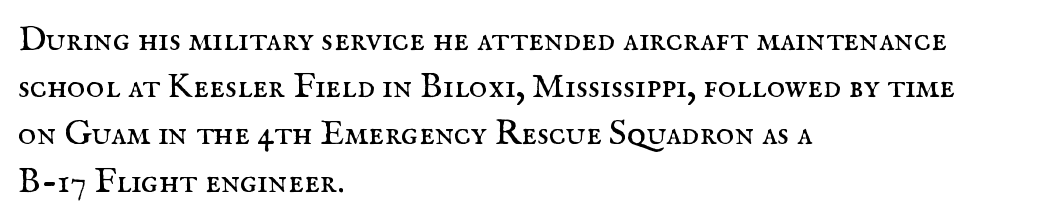
{"serif": "yes", "italic": "no", "bold": "no", "weight": "regular", "width": "normal", "stroke_contrast": "medium", "x_height": "small", "monospaced": "no", "underline": "no", "align": "left", "line_spacing": "normal", "line_spacing_ratio": 1.35, "letter_spacing": "normal", "letter_spacing_em": 0.0, "glyph_px": 35}
